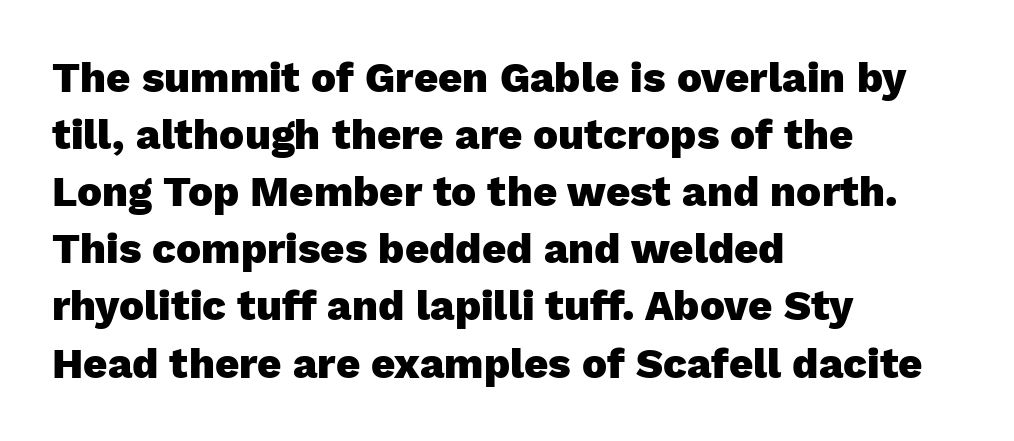
The image shows 42 px heavy sans-serif type, upright; set left-aligned, normal line spacing (1.36x), normal letter spacing, not underlined; low stroke contrast and a medium x-height.
